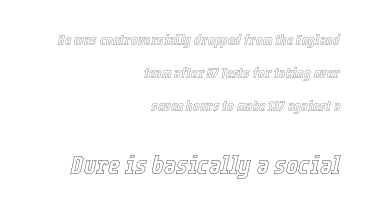
{"italic": "yes", "lean": "right", "slant_degrees": 12, "underline": "no", "align": "right", "line_spacing": "loose", "line_spacing_ratio": 2.36, "letter_spacing": "normal", "letter_spacing_em": 0.0, "larger_block": "second", "size_ratio": 1.86, "glyph_px": 26}
